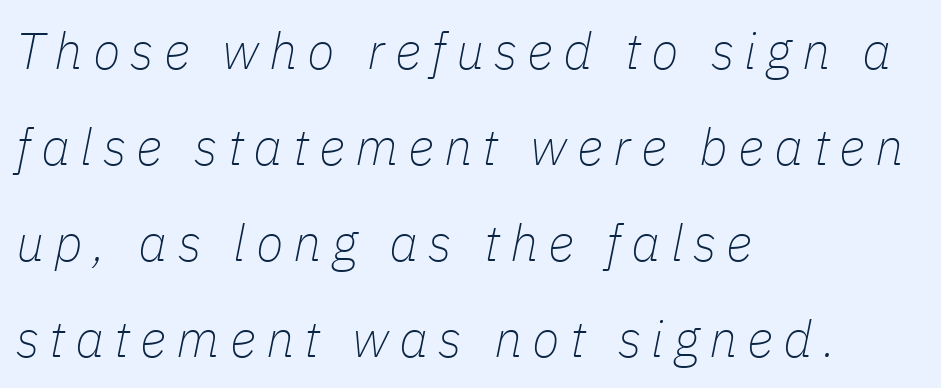
The image shows 51 px thin type, italic (leaning right); set left-aligned, line spacing 1.88x, unusually wide letter spacing (+0.2 em), not underlined; low stroke contrast and a medium x-height.
